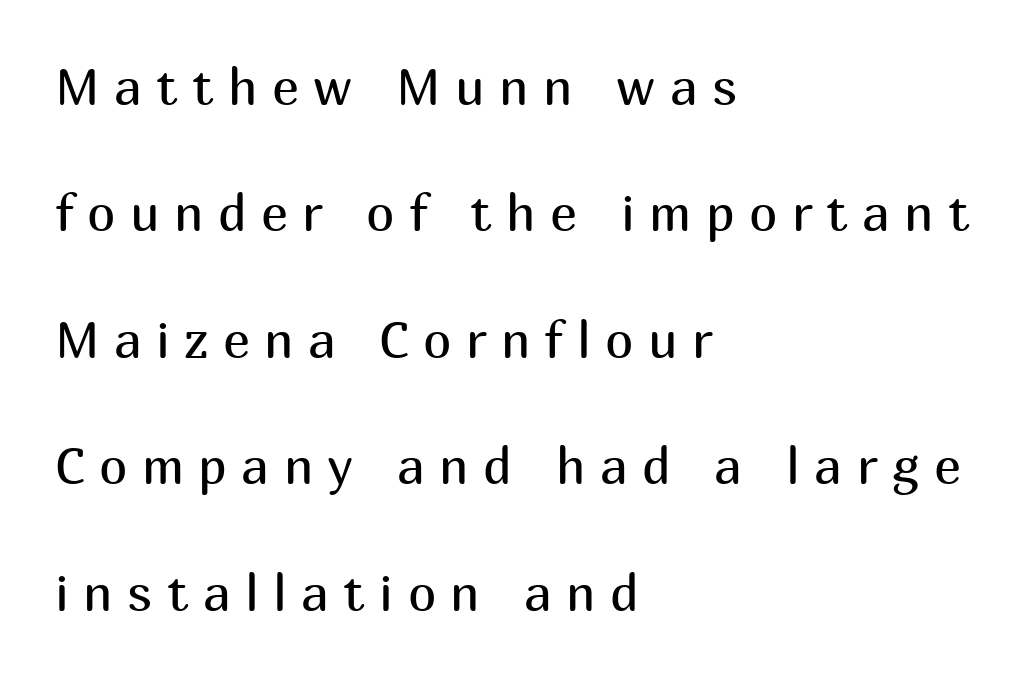
{"serif": "no", "italic": "no", "bold": "no", "weight": "regular", "width": "normal", "stroke_contrast": "medium", "x_height": "medium", "monospaced": "no", "underline": "no", "align": "left", "line_spacing": "loose", "line_spacing_ratio": 2.48, "letter_spacing": "wide", "letter_spacing_em": 0.28, "glyph_px": 51}
